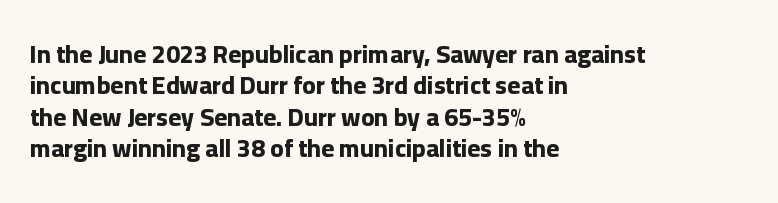
Q: Is the text bold? A: Yes.
Q: Is the text italic (slanted)? A: No, it is upright.
Q: Is the text underlined? A: No.
Q: How is the paragraph aligned? A: Left-aligned.
Q: Is the spacing between letters normal or unusually wide? A: Normal.
Q: Is the spacing between lines tight, normal or loose? A: Normal.
